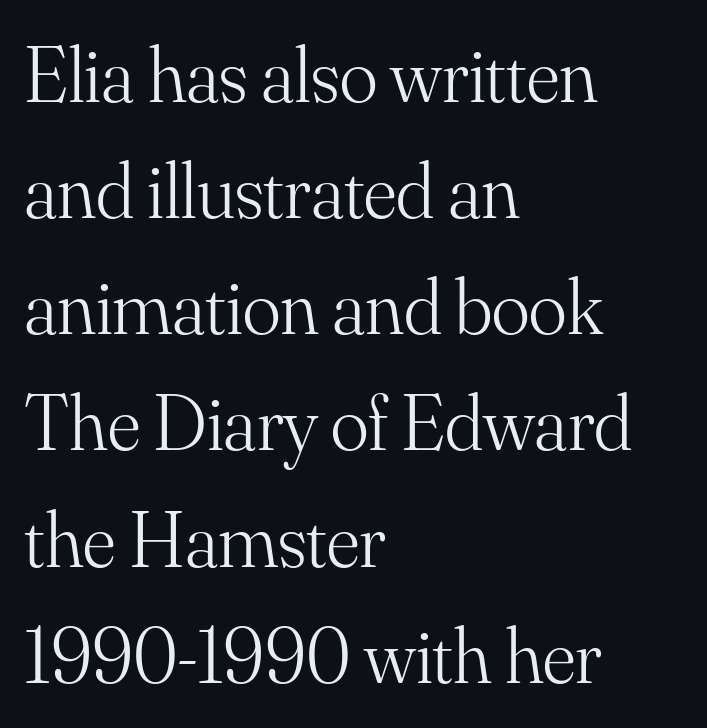
{"serif": "yes", "italic": "no", "bold": "no", "weight": "light", "width": "normal", "stroke_contrast": "medium", "x_height": "small", "monospaced": "no", "underline": "no", "align": "left", "line_spacing": "normal", "line_spacing_ratio": 1.47, "letter_spacing": "normal", "letter_spacing_em": 0.0, "glyph_px": 79}
